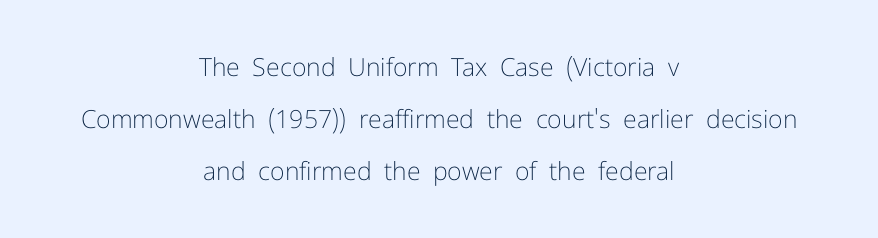
The gaps between neighbouring characters are ordinary and unremarkable. Stems here are at most as thick as an everyday book face. Rows of type keep a wide berth in the vertical direction. A bare baseline throughout the passage. Each line is balanced around a shared central axis. Posture: straight, roman, zero tilt.
